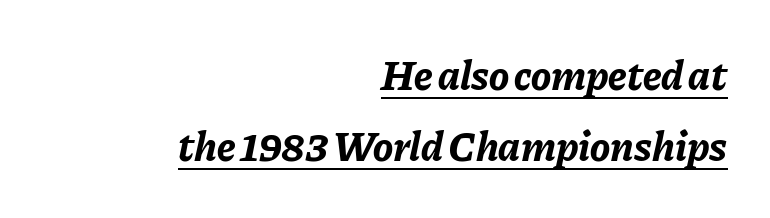
The lines are quadded right. This sample uses plain, unmodified letter spacing. Spacing verdict: proportional, widths tailored to each character. The sample's only ornament is a line tracing under the words.
